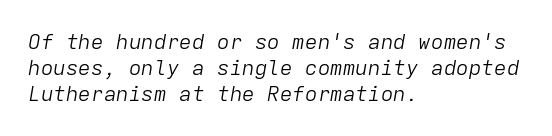
Q: Is the text bold? A: No.
Q: Is the text italic (slanted)? A: Yes, it leans right by about 9 degrees.
Q: Is the text underlined? A: No.
Q: How is the paragraph aligned? A: Left-aligned.
Q: Is the spacing between letters normal or unusually wide? A: Normal.
